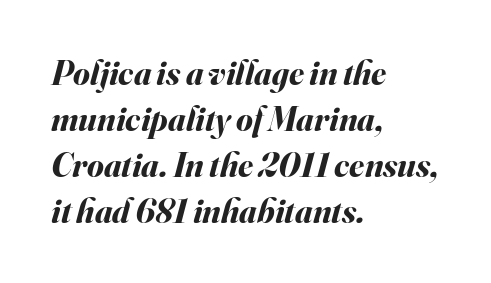
The image shows 34 px bold type, italic (leaning right); set left-aligned, normal line spacing (1.35x), normal letter spacing, not underlined; medium stroke contrast and a small x-height.
